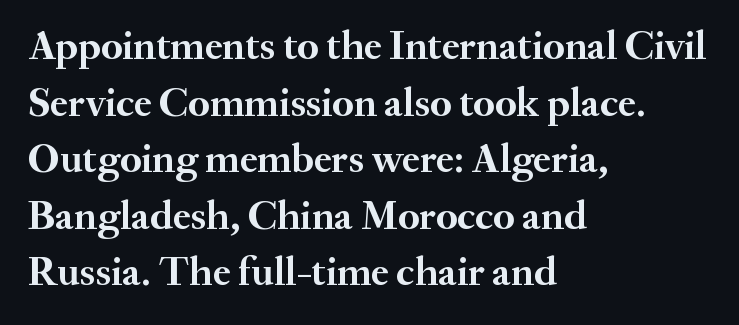
The image shows 41 px semibold serif type, upright; set left-aligned, normal line spacing (1.38x), normal letter spacing, not underlined; medium stroke contrast and a small x-height.
